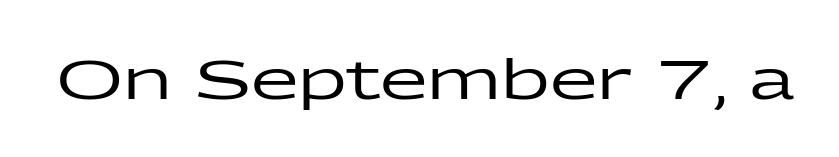
Q: Is the text italic (slanted)? A: No, it is upright.
Q: Is the typeface a serif or a sans-serif typeface? A: Sans-serif.
Q: Is the text underlined? A: No.
Q: Is the spacing between letters normal or unusually wide? A: Normal.
Q: Width (condensed, normal, or wide)? A: Wide.
Q: Stroke contrast? A: Low.
Q: x-height? A: Medium.
Q: Monospaced? A: No.
